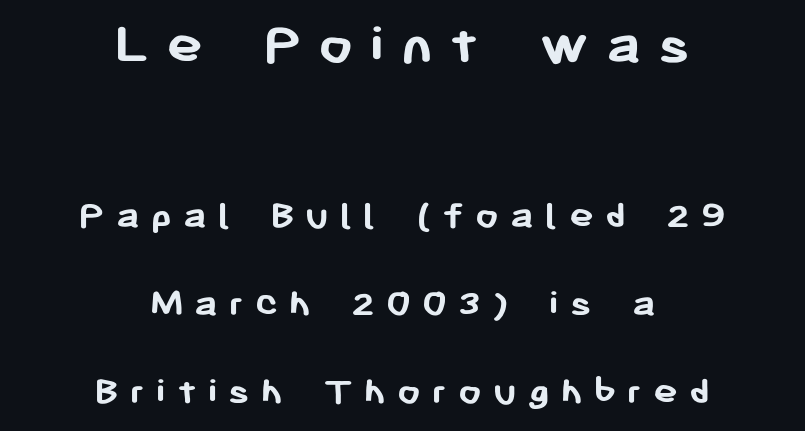
The image shows 61 px semibold sans-serif type, upright; set centered, loose line spacing (2.15x), unusually wide letter spacing (+0.27 em), not underlined; the first (top) block is 1.49x larger; low stroke contrast and a medium x-height.
